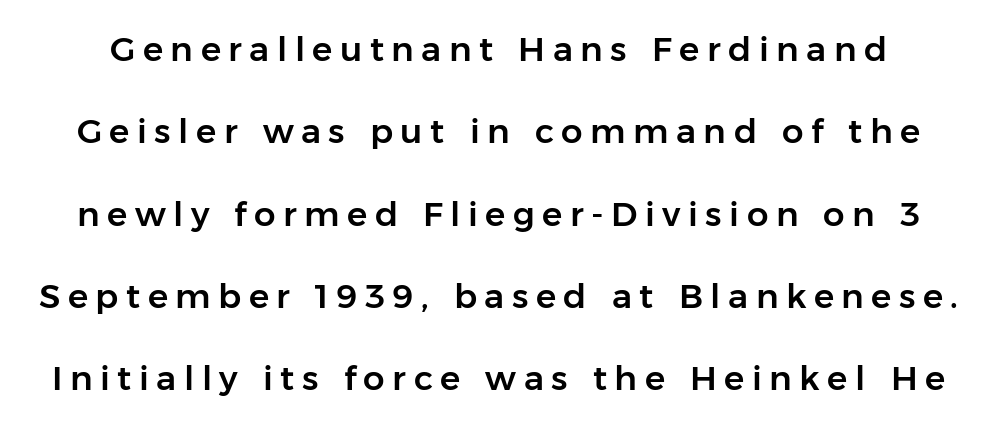
The image shows 34 px sans-serif type, upright; set loose line spacing (2.42x), unusually wide letter spacing (+0.22 em), not underlined; low stroke contrast and a medium x-height.
